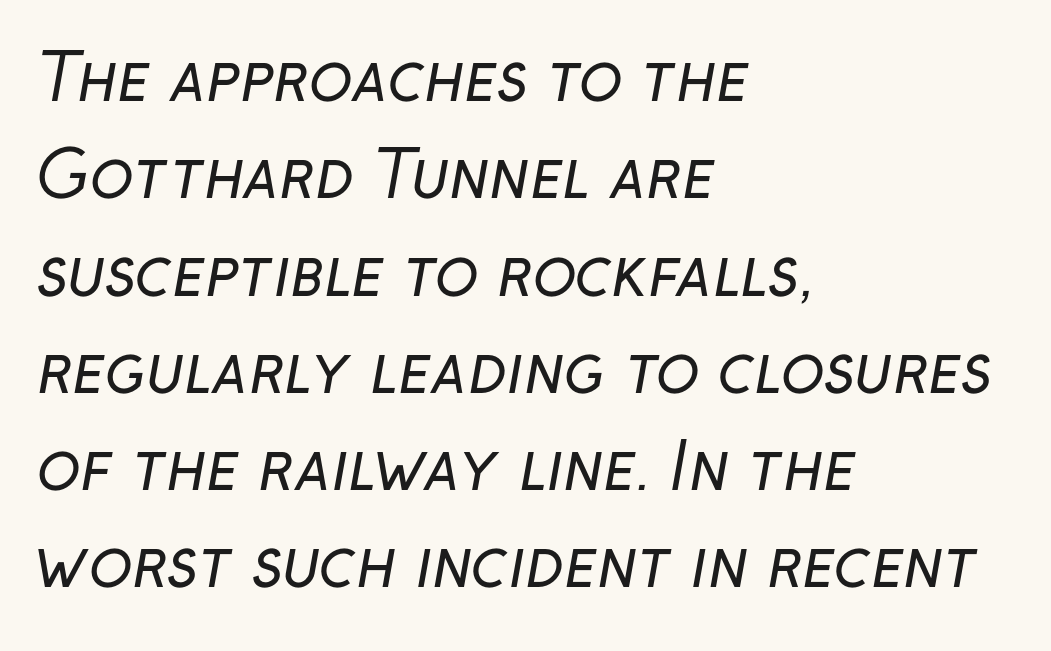
{"serif": "no", "bold": "no", "weight": "regular", "width": "normal", "stroke_contrast": "low", "x_height": "medium", "monospaced": "no", "underline": "no", "align": "left", "line_spacing": "normal", "line_spacing_ratio": 1.52, "letter_spacing": "normal", "letter_spacing_em": 0.0, "glyph_px": 64}
